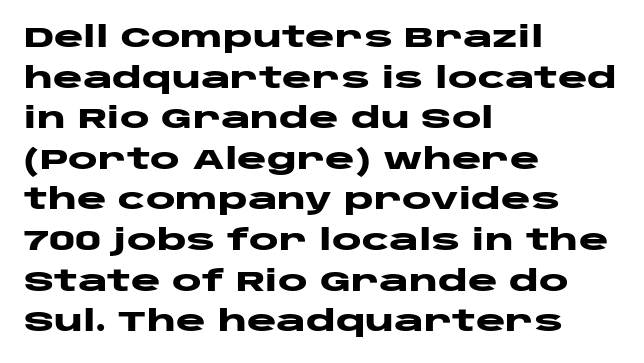
Looks like regular typesetting: each glyph gets only the width it needs. Posture: straight, roman, zero tilt. This rendering uses left alignment, leaving the right contour irregular. Tracking here is standard; glyphs follow each other at the usual distance.
